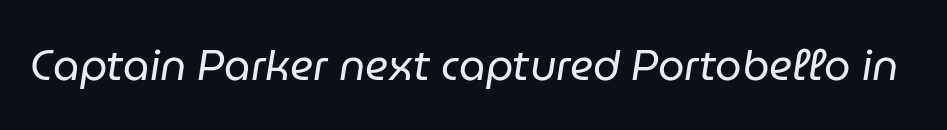
The image shows 42 px regular-weight type, italic (leaning right); set normal letter spacing, not underlined; low stroke contrast and a medium x-height.
